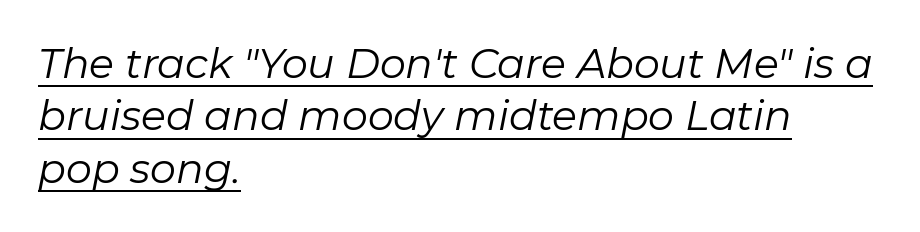
Q: Is the text bold? A: No.
Q: Is the text italic (slanted)? A: Yes, it leans right by about 11 degrees.
Q: Is the text underlined? A: Yes.
Q: How is the paragraph aligned? A: Left-aligned.
Q: Is the spacing between letters normal or unusually wide? A: Normal.
Q: Is the spacing between lines tight, normal or loose? A: Normal.
Q: Width (condensed, normal, or wide)? A: Normal.
Q: Stroke contrast? A: Low.
Q: x-height? A: Medium.
Q: Monospaced? A: No.
